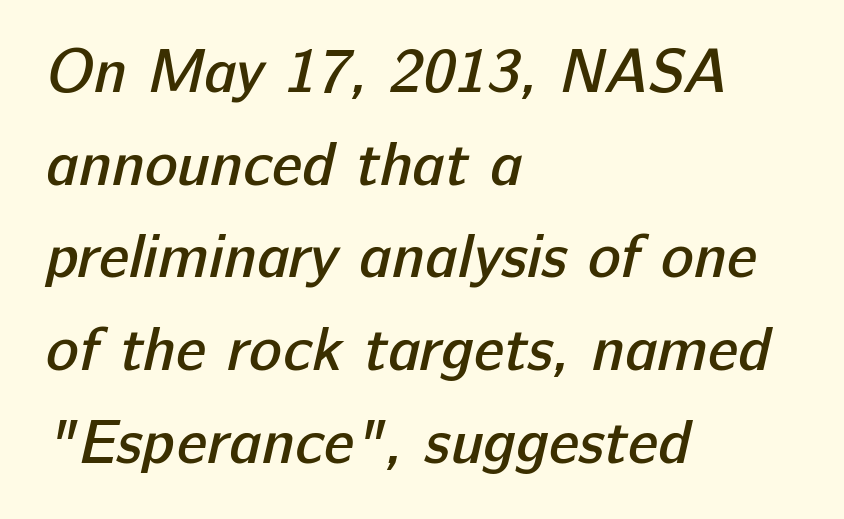
There is no visible air inserted between adjacent glyphs. If you measured baseline to baseline, you'd find a middling distance. Rule under the text: the space is simply empty. Horizontal alignment here is leftward, the default for most running prose.
